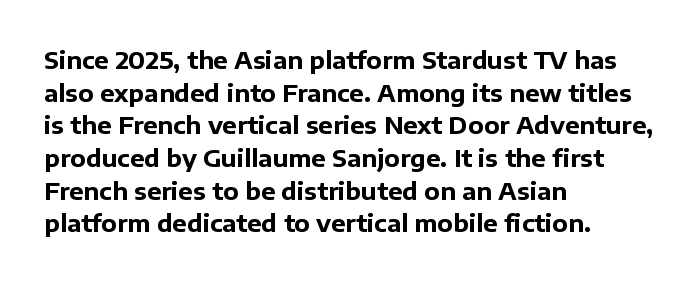
{"italic": "no", "bold": "yes", "underline": "no", "align": "left", "line_spacing": "normal", "line_spacing_ratio": 1.36, "letter_spacing": "normal", "letter_spacing_em": 0.0, "glyph_px": 24}
